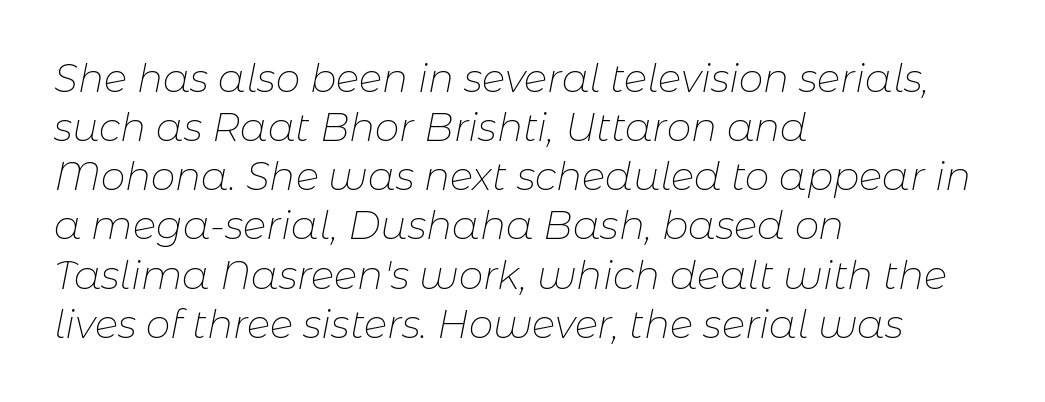
Q: Is the text bold? A: No.
Q: Is the text italic (slanted)? A: Yes, it leans right by about 11 degrees.
Q: Is the text underlined? A: No.
Q: How is the paragraph aligned? A: Left-aligned.
Q: Is the spacing between letters normal or unusually wide? A: Normal.
Q: Is the spacing between lines tight, normal or loose? A: Normal.
Q: Width (condensed, normal, or wide)? A: Normal.
Q: Stroke contrast? A: Low.
Q: x-height? A: Medium.
Q: Monospaced? A: No.
